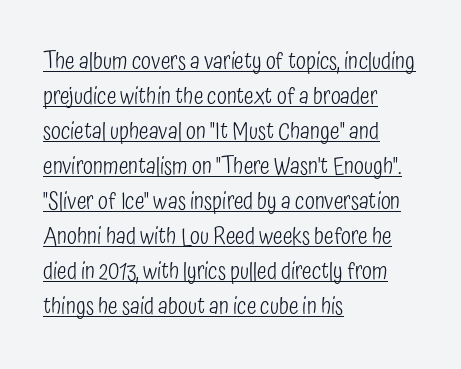
The lines sit at an ordinary, default distance from one another. Nothing heavy about these letters — not bold at all. Notice how the passage keeps a crisp vertical edge on the left only. Is there any slant? The stems are plumb.
